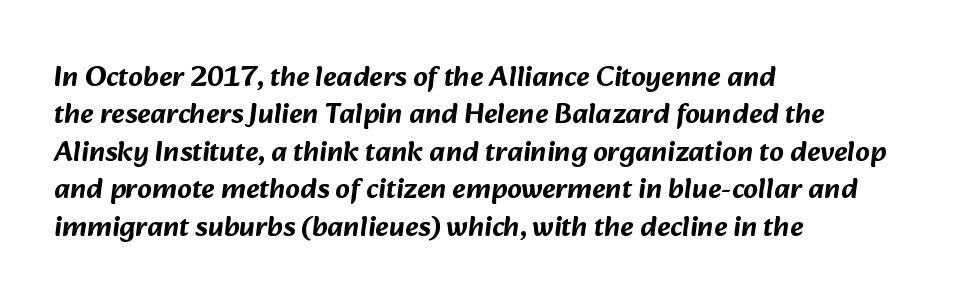
{"serif": "no", "width": "normal", "stroke_contrast": "low", "x_height": "medium", "monospaced": "no", "underline": "no", "align": "left", "line_spacing": "normal", "line_spacing_ratio": 1.29, "letter_spacing": "normal", "letter_spacing_em": 0.0, "glyph_px": 29}
